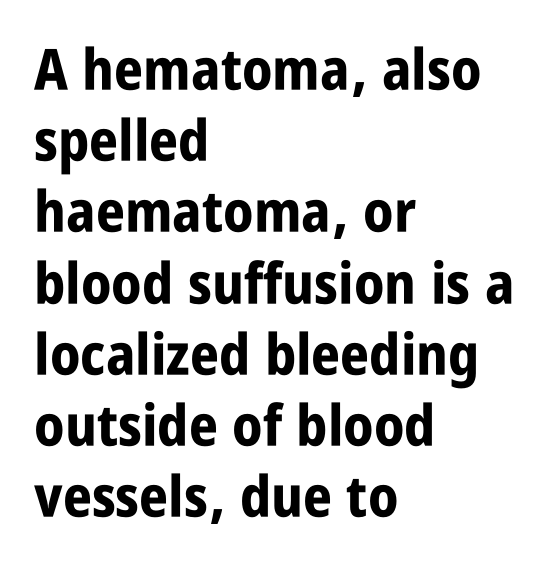
Leading: standard. Do the characters align in a grid? No, the font is proportional. The rag falls on the right side of this text block. The face used here is rendered with its standard letterfit.
